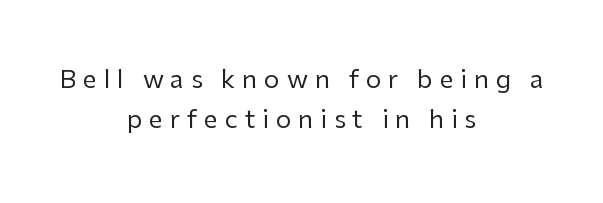
The image shows 25 px text type, upright; set centered, normal line spacing (1.6x), unusually wide letter spacing (+0.27 em), not underlined.
